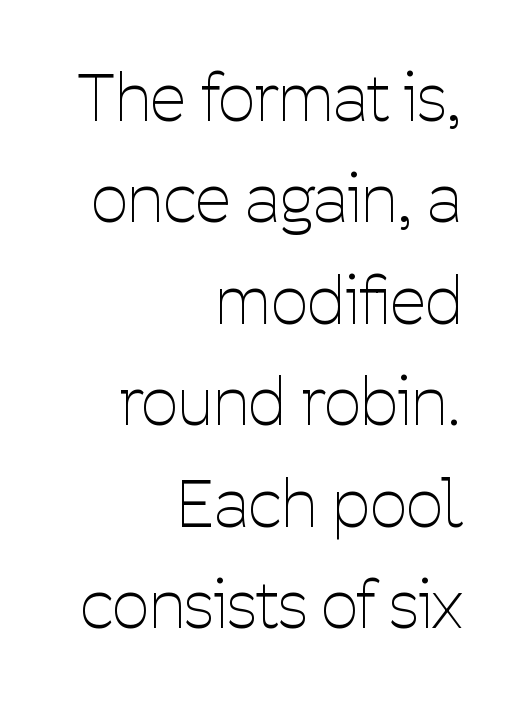
The image shows 65 px thin, condensed sans-serif type, upright; set right-aligned, normal line spacing (1.56x), normal letter spacing, not underlined; low stroke contrast and a medium x-height.
